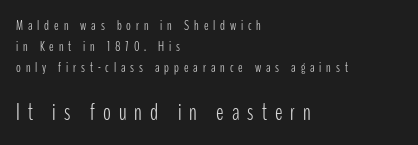
The image shows 23 px text type, upright; set left-aligned, normal line spacing (1.49x), unusually wide letter spacing (+0.35 em), not underlined; the second (bottom) block is 1.64x larger.
